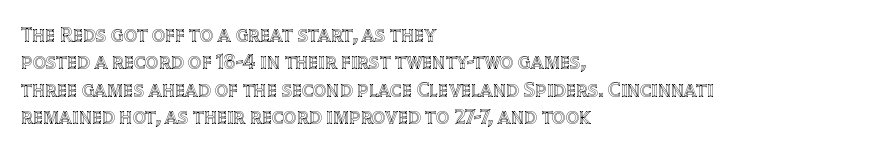
The image shows 21 px text type, upright; set left-aligned, normal line spacing (1.3x), normal letter spacing, not underlined.
